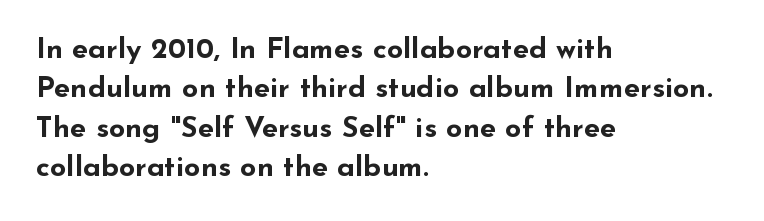
Rendered with straight, roman letterforms. This is heavy type, rendered in bold. What's the leading like? Ordinary, nothing unusual. This sample has the flowing, uneven cadence of proportional lettering.
